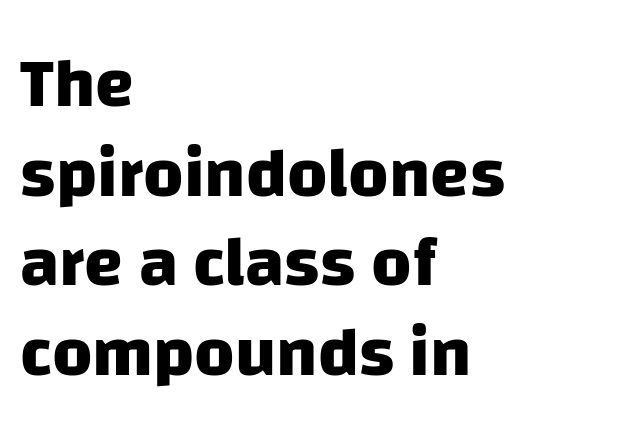
The image shows 70 px heavy sans-serif type; set left-aligned, normal line spacing (1.28x), normal letter spacing, not underlined; low stroke contrast and a large x-height.
